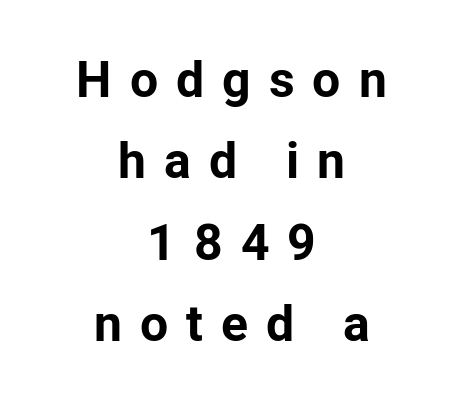
{"serif": "no", "italic": "no", "bold": "yes", "weight": "bold", "width": "normal", "stroke_contrast": "low", "x_height": "medium", "monospaced": "no", "underline": "no", "align": "center", "line_spacing": "normal", "line_spacing_ratio": 1.63, "letter_spacing": "wide", "letter_spacing_em": 0.36, "glyph_px": 50}
